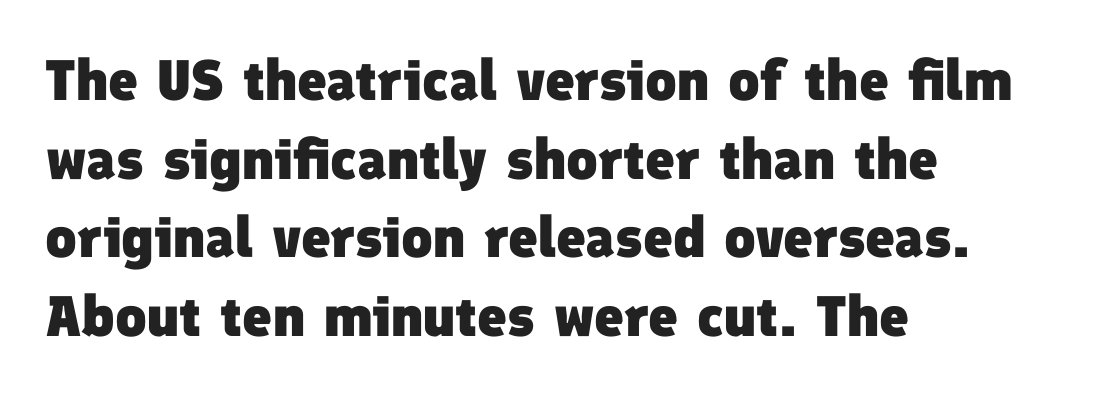
Lines of text with bare space underneath. The typeface chosen for these lines omits serifs. Summary of vertical rhythm: regular, with standard interline spacing. As a designer I'd log this as weight 700, bold.
